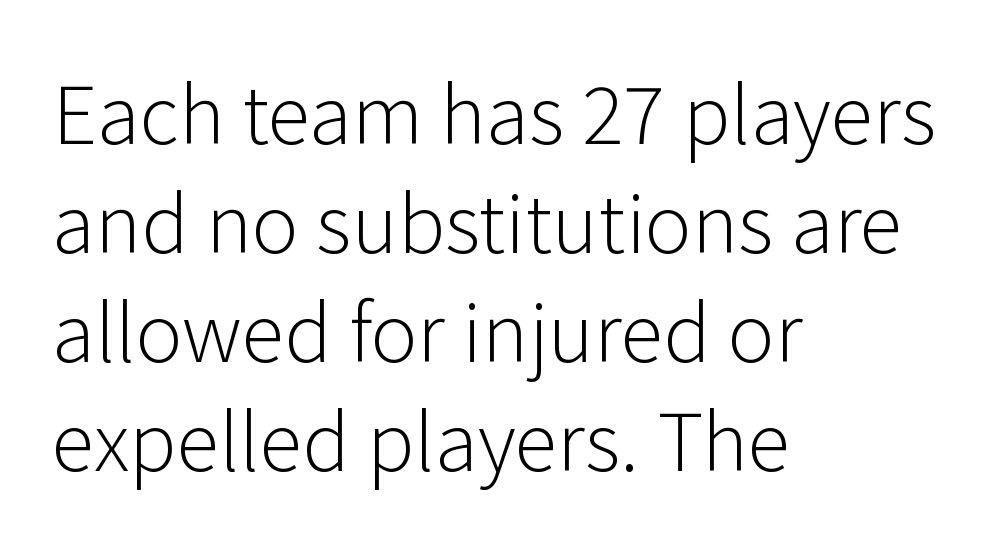
The image shows 79 px light sans-serif type, upright; set left-aligned, normal line spacing (1.38x), normal letter spacing, not underlined; low stroke contrast and a medium x-height.
